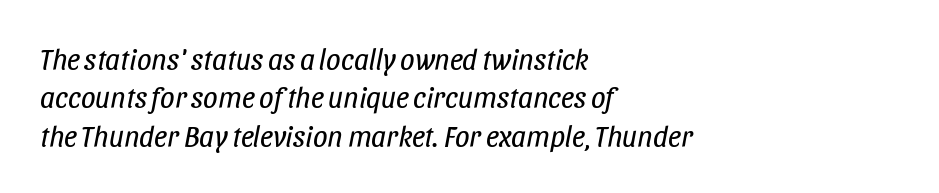
Q: Is the text bold? A: No.
Q: Is the text italic (slanted)? A: Yes, it leans right by about 11 degrees.
Q: Is the text underlined? A: No.
Q: How is the paragraph aligned? A: Left-aligned.
Q: Is the spacing between letters normal or unusually wide? A: Normal.
Q: Is the spacing between lines tight, normal or loose? A: Normal.
Q: Width (condensed, normal, or wide)? A: Condensed.
Q: Stroke contrast? A: Low.
Q: x-height? A: Large.
Q: Monospaced? A: No.
